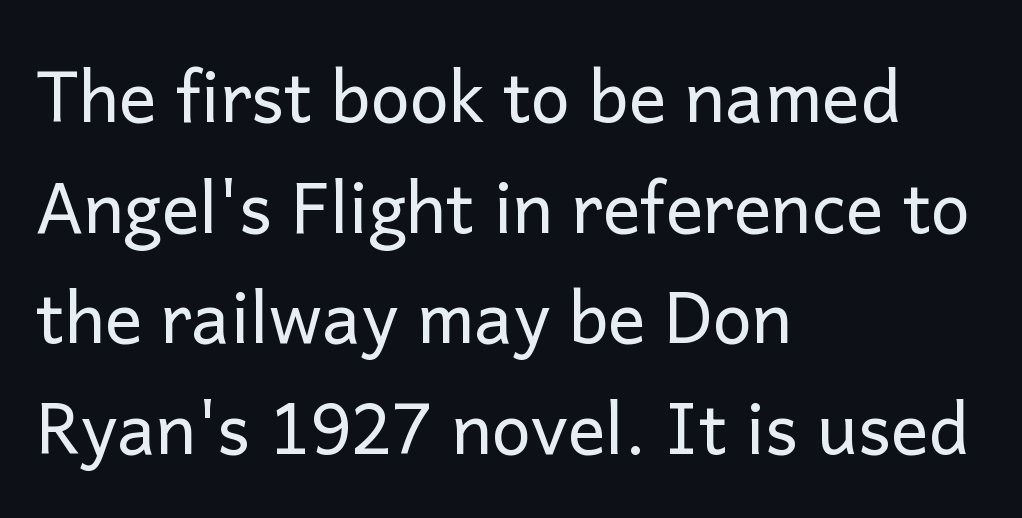
{"serif": "no", "italic": "no", "bold": "no", "weight": "regular", "width": "normal", "stroke_contrast": "low", "x_height": "medium", "monospaced": "no", "underline": "no", "align": "left", "line_spacing": "normal", "line_spacing_ratio": 1.58, "letter_spacing": "normal", "letter_spacing_em": 0.0, "glyph_px": 70}
